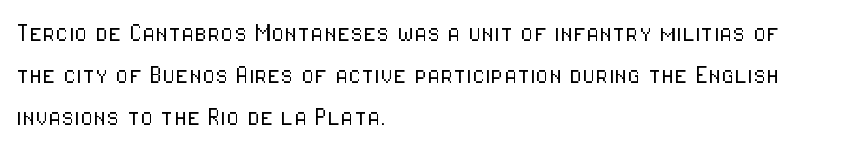
The image shows 30 px light, condensed sans-serif type, upright; set left-aligned, normal line spacing (1.4x), normal letter spacing, not underlined; low stroke contrast and a medium x-height.
